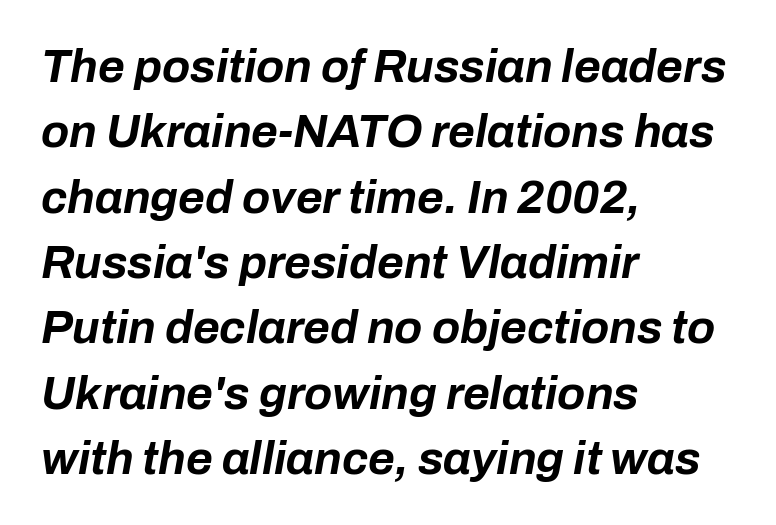
{"italic": "yes", "lean": "right", "slant_degrees": 10, "bold": "yes", "weight": "bold", "width": "normal", "stroke_contrast": "low", "x_height": "medium", "monospaced": "no", "underline": "no", "align": "left", "line_spacing": "normal", "line_spacing_ratio": 1.42, "letter_spacing": "normal", "letter_spacing_em": 0.0, "glyph_px": 46}
